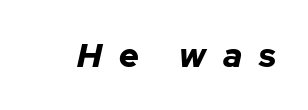
Q: Is the text bold? A: Yes.
Q: Is the text italic (slanted)? A: Yes, it leans right by about 12 degrees.
Q: Is the text underlined? A: No.
Q: Is the spacing between letters normal or unusually wide? A: Unusually wide.
Q: Width (condensed, normal, or wide)? A: Normal.
Q: Stroke contrast? A: Low.
Q: x-height? A: Medium.
Q: Monospaced? A: No.
